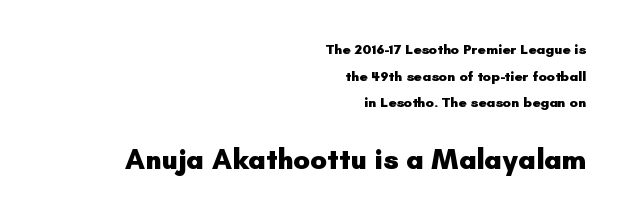
Q: Is the text bold? A: Yes.
Q: Is the text italic (slanted)? A: No, it is upright.
Q: Is the typeface a serif or a sans-serif typeface? A: Sans-serif.
Q: Is the text underlined? A: No.
Q: How is the paragraph aligned? A: Right-aligned.
Q: Is the spacing between letters normal or unusually wide? A: Normal.
Q: Is the spacing between lines tight, normal or loose? A: Loose.
Q: Which block of text is set in a larger size, the first (top) or the second (bottom)? A: The second (bottom) one.
Q: Width (condensed, normal, or wide)? A: Normal.
Q: Stroke contrast? A: Low.
Q: x-height? A: Small.
Q: Monospaced? A: No.
